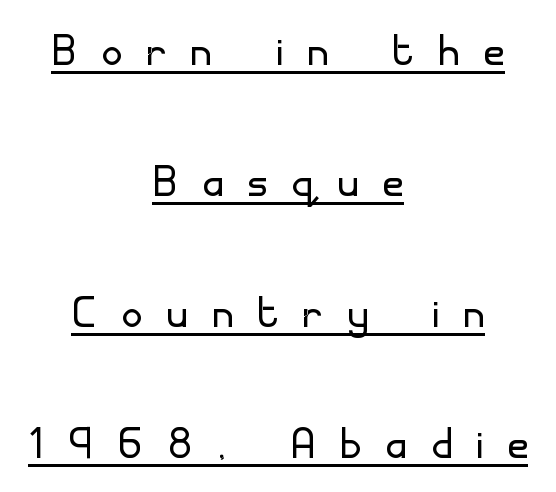
{"serif": "no", "italic": "no", "bold": "no", "weight": "light", "width": "normal", "stroke_contrast": "low", "x_height": "small", "monospaced": "no", "underline": "yes", "align": "center", "line_spacing": "loose", "line_spacing_ratio": 2.34, "letter_spacing": "wide", "letter_spacing_em": 0.45, "glyph_px": 56}
